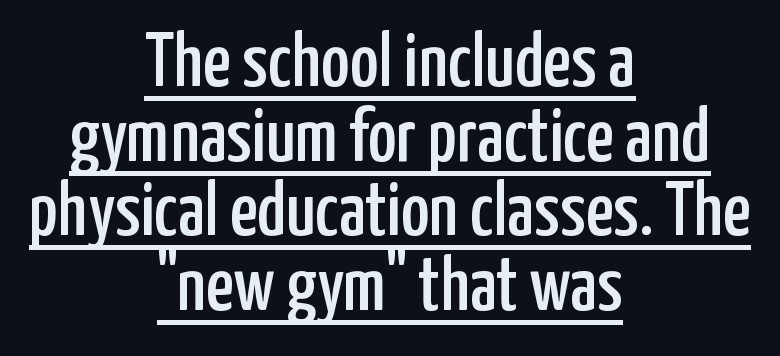
Q: Is the text italic (slanted)? A: No, it is upright.
Q: Is the typeface a serif or a sans-serif typeface? A: Sans-serif.
Q: Is the text underlined? A: Yes.
Q: How is the paragraph aligned? A: Centered.
Q: Is the spacing between letters normal or unusually wide? A: Normal.
Q: Is the spacing between lines tight, normal or loose? A: Tight.
Q: Width (condensed, normal, or wide)? A: Condensed.
Q: Stroke contrast? A: Low.
Q: x-height? A: Medium.
Q: Monospaced? A: No.
